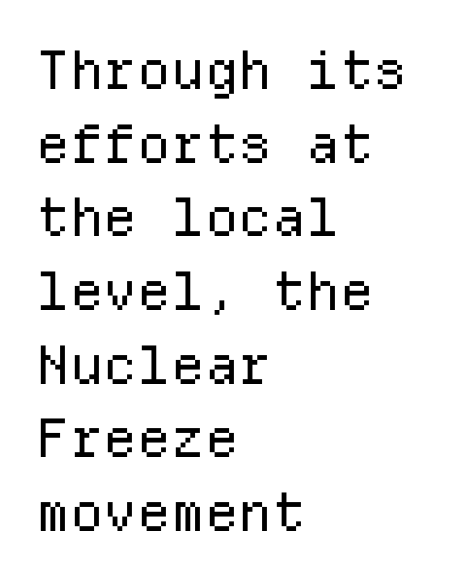
Notice how descenders clear the ascenders below comfortably — that's standard leading. Words appear dense and cohesive because spacing is normal. The font family rendered here belongs to the sans-serif group. These lines stack with their left ends in a neat column. Fixed-width glyphs throughout — classic coding-font behaviour. Check under the words: just untouched page.
